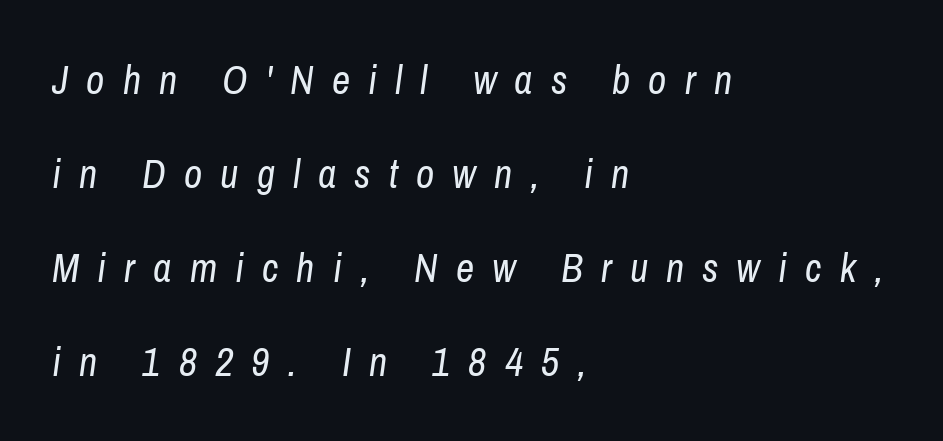
The letterforms stand isolated, each surrounded by extra space. The setting favours the left margin, as ordinary paragraphs usually do. Italic? Definitely — the glyphs are oblique. Note the varied advance widths — an 'i' is clearly narrower than an 'm'.
